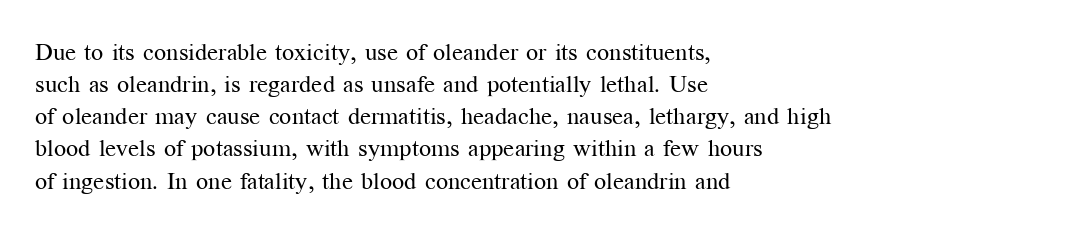
The image shows 24 px text type, upright; set left-aligned, normal line spacing (1.34x), normal letter spacing, not underlined.
